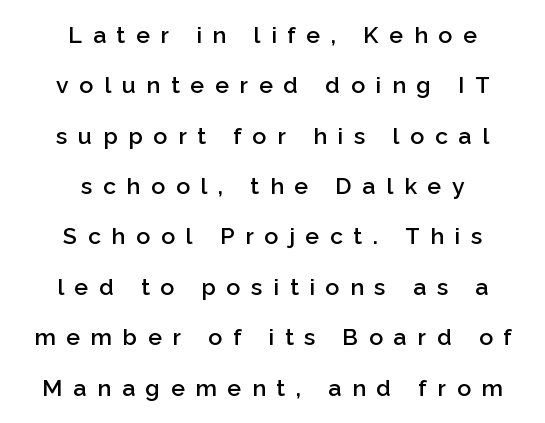
Underlining? Definitely not there. Vertical strokes here are truly vertical. Look at the tracking — it's clearly loosened, letters drifting apart. A somewhat darkened texture: the type is semibold rather than bold. You could fit nearly another row in the gap between these rows.
